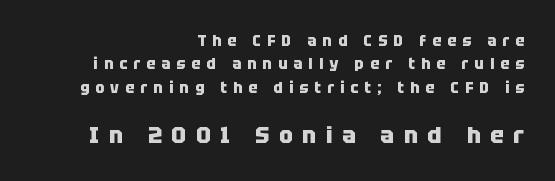
{"italic": "no", "bold": "yes", "underline": "no", "align": "right", "line_spacing": "normal", "line_spacing_ratio": 1.56, "letter_spacing": "wide", "letter_spacing_em": 0.41, "larger_block": "second", "size_ratio": 1.53, "glyph_px": 23}
